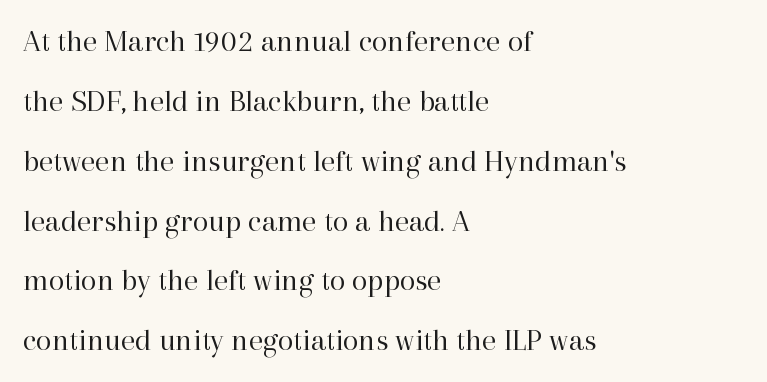
Each stroke keeps to a modest, everyday thickness or less. Compared with a centered layout, this one pins lines to the left instead. Tall strokes in this sample are plumb rather than angled. The space beneath each line is pristine and unruled. The rendering uses natural spacing where letterforms have individual widths.
